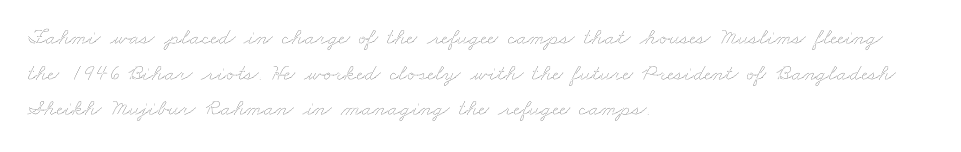
Which margin do the lines hug? The left one — the right edge is uneven. What stands out about the letter spacing? Nothing — it is the standard amount. One glance says typical: line gaps are just what's usual. Check under the words: just untouched page. Weight class: somewhere from thin through regular.
